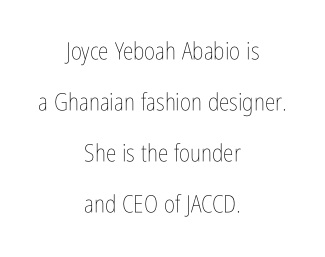
Regarding leading, the lines here are spaced well apart. Quick note: underline off. The weight tops out at a normal text grade. In terms of letterspacing, this is plain default setting. The paragraph has two soft edges and a firm central axis. It's the straight-up-and-down kind of type.
